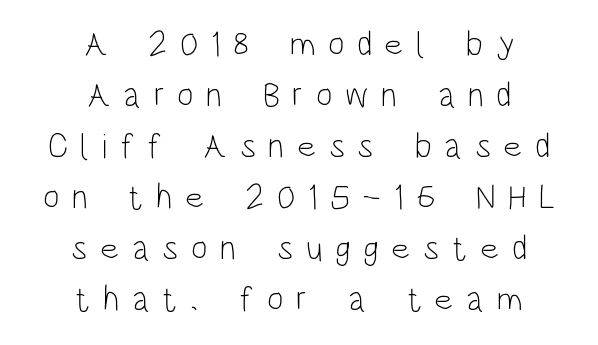
The image shows 35 px light, condensed sans-serif type, upright; set centered, normal line spacing (1.46x), unusually wide letter spacing (+0.36 em), not underlined; low stroke contrast and a large x-height.
